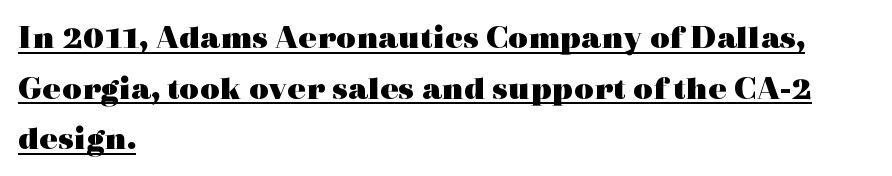
The image shows 34 px heavy, wide serif type, upright; set left-aligned, normal line spacing (1.49x), normal letter spacing, underlined; a medium x-height.
